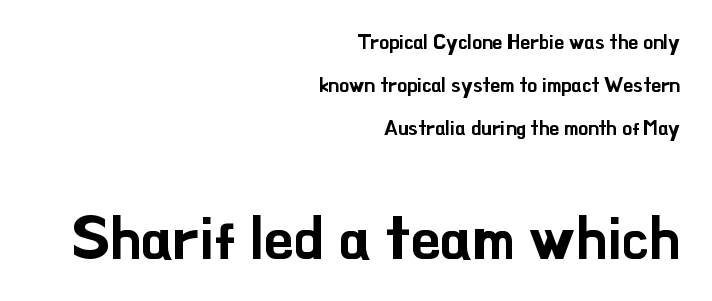
Q: Is the text italic (slanted)? A: No, it is upright.
Q: Is the typeface a serif or a sans-serif typeface? A: Sans-serif.
Q: Is the text underlined? A: No.
Q: How is the paragraph aligned? A: Right-aligned.
Q: Is the spacing between letters normal or unusually wide? A: Normal.
Q: Is the spacing between lines tight, normal or loose? A: Loose.
Q: Which block of text is set in a larger size, the first (top) or the second (bottom)? A: The second (bottom) one.
Q: Width (condensed, normal, or wide)? A: Normal.
Q: Stroke contrast? A: Low.
Q: x-height? A: Small.
Q: Monospaced? A: No.
